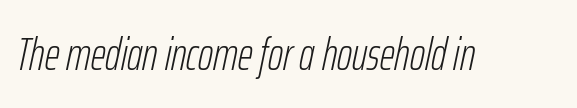
The passage shown is not bold in any degree. Letters rest on an invisible, unmarked baseline. Here the glyphs are tracked normally, forming tight word shapes. Yep, that's italic — everything's leaning. Looks like regular typesetting: each glyph gets only the width it needs.
